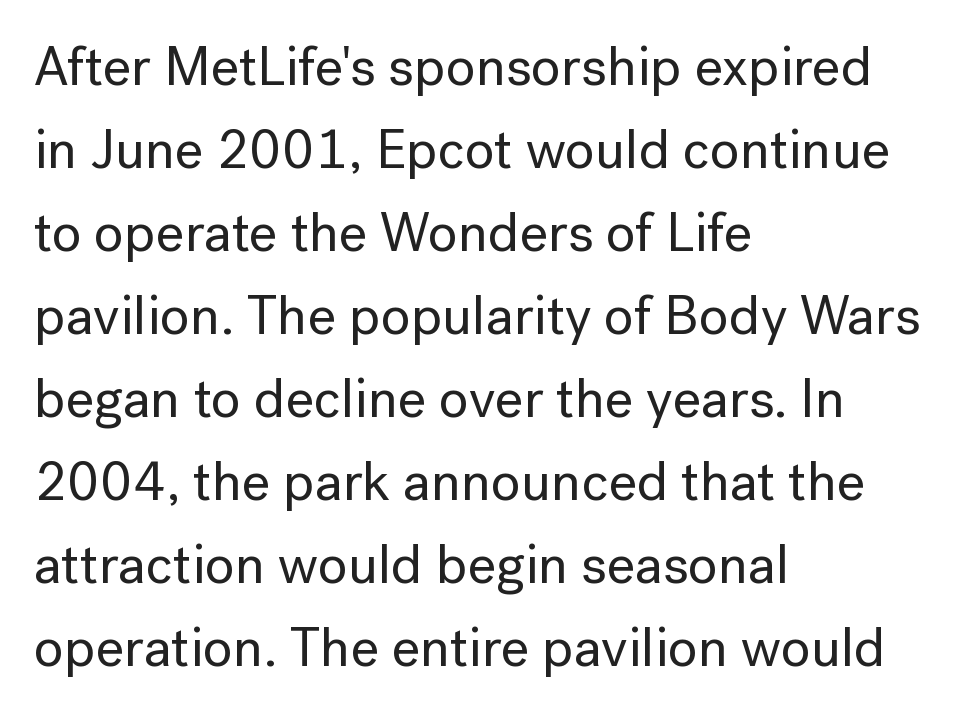
Q: Is the text italic (slanted)? A: No, it is upright.
Q: Is the typeface a serif or a sans-serif typeface? A: Sans-serif.
Q: Is the text underlined? A: No.
Q: How is the paragraph aligned? A: Left-aligned.
Q: Is the spacing between letters normal or unusually wide? A: Normal.
Q: Is the spacing between lines tight, normal or loose? A: Normal.
Q: Width (condensed, normal, or wide)? A: Normal.
Q: Stroke contrast? A: Low.
Q: x-height? A: Medium.
Q: Monospaced? A: No.
